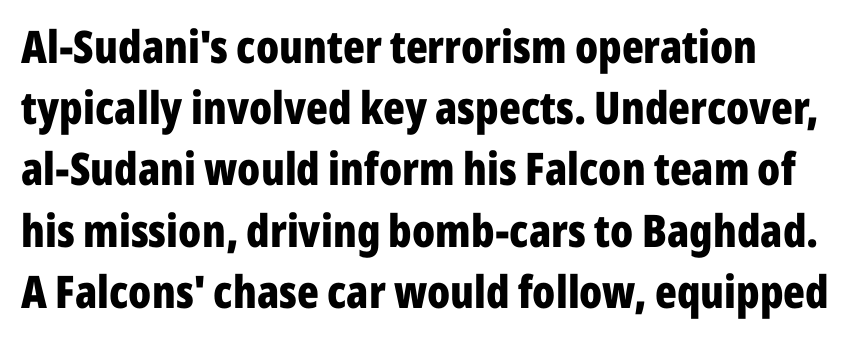
{"serif": "no", "italic": "no", "bold": "yes", "weight": "bold", "width": "condensed", "stroke_contrast": "low", "x_height": "medium", "monospaced": "no", "underline": "no", "align": "left", "line_spacing": "normal", "line_spacing_ratio": 1.36, "letter_spacing": "normal", "letter_spacing_em": 0.0, "glyph_px": 45}
